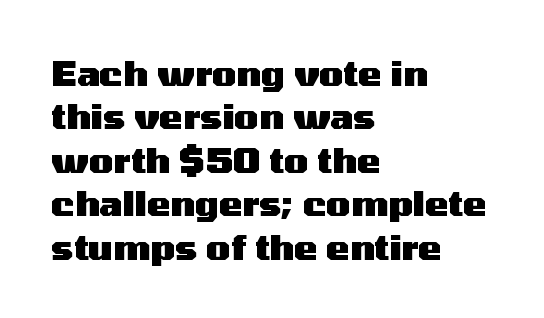
{"serif": "no", "italic": "no", "bold": "yes", "weight": "heavy", "width": "wide", "stroke_contrast": "medium", "x_height": "medium", "monospaced": "no", "underline": "no", "align": "left", "line_spacing_ratio": 1.24, "letter_spacing": "normal", "letter_spacing_em": 0.0, "glyph_px": 35}
